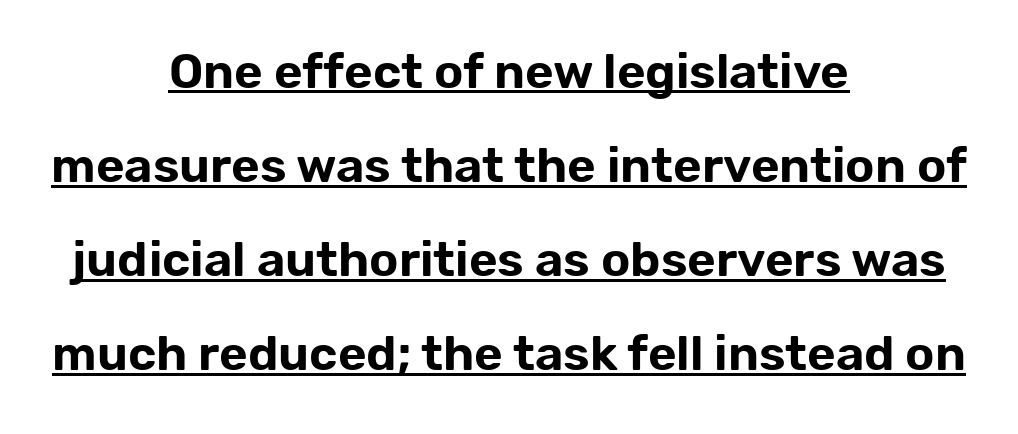
The image shows 49 px sans-serif type, upright; set centered, loose line spacing (1.92x), normal letter spacing, underlined; low stroke contrast and a medium x-height.
